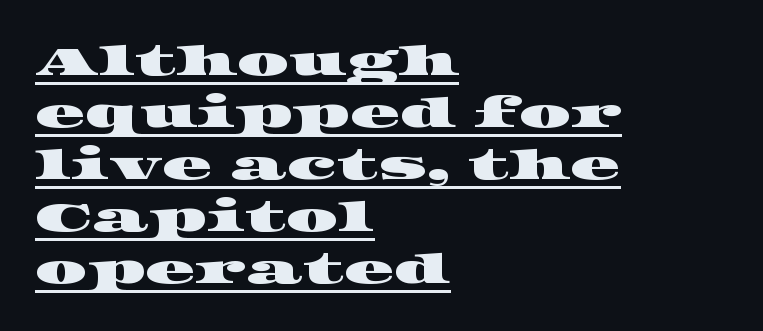
{"serif": "yes", "width": "wide", "stroke_contrast": "high", "x_height": "large", "monospaced": "no", "underline": "yes", "align": "left", "line_spacing": "normal", "line_spacing_ratio": 1.27, "letter_spacing": "normal", "letter_spacing_em": 0.0, "glyph_px": 41}
